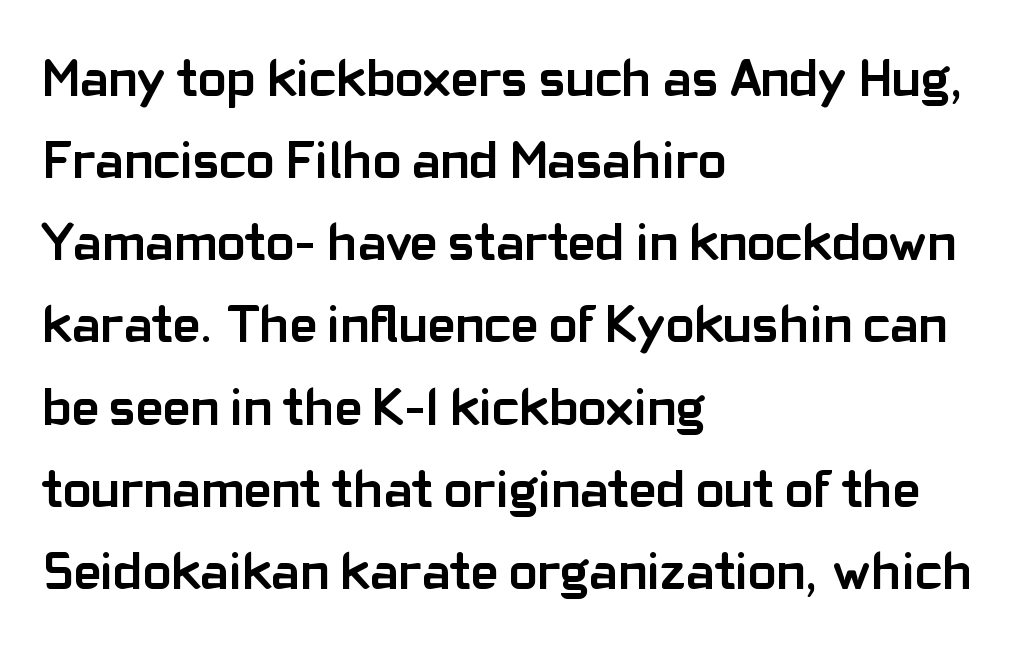
Q: Is the text bold? A: Yes.
Q: Is the text italic (slanted)? A: No, it is upright.
Q: Is the typeface a serif or a sans-serif typeface? A: Sans-serif.
Q: Is the text underlined? A: No.
Q: How is the paragraph aligned? A: Left-aligned.
Q: Is the spacing between letters normal or unusually wide? A: Normal.
Q: Is the spacing between lines tight, normal or loose? A: Normal.
Q: Width (condensed, normal, or wide)? A: Normal.
Q: Stroke contrast? A: Low.
Q: x-height? A: Medium.
Q: Monospaced? A: No.
